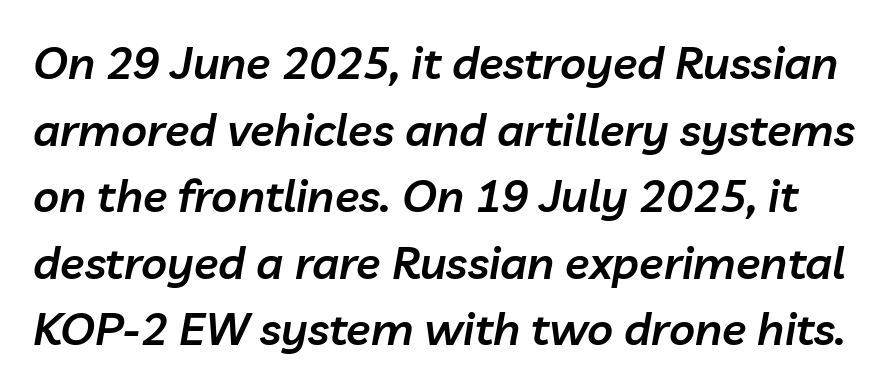
{"italic": "yes", "lean": "right", "slant_degrees": 10, "bold": "semi", "weight": "semibold", "width": "normal", "stroke_contrast": "low", "x_height": "medium", "monospaced": "no", "underline": "no", "line_spacing": "normal", "line_spacing_ratio": 1.48, "letter_spacing": "normal", "letter_spacing_em": 0.0, "glyph_px": 45}
